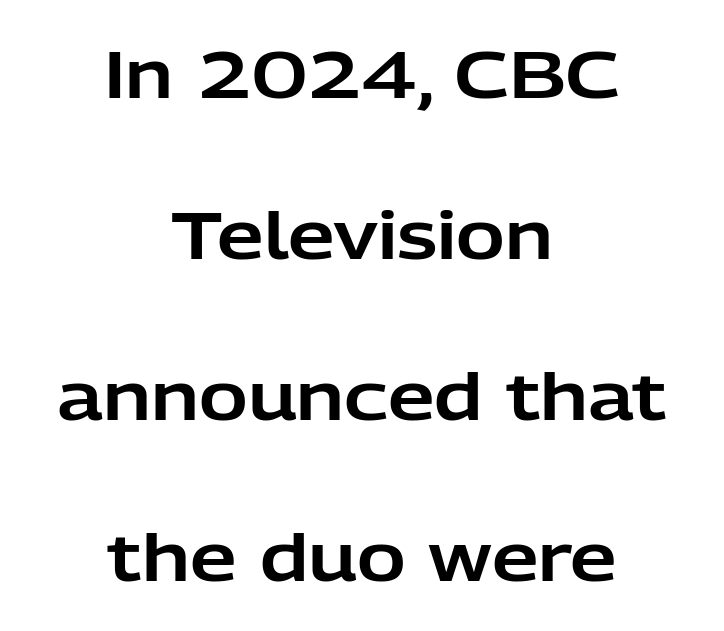
{"serif": "no", "italic": "no", "width": "normal", "stroke_contrast": "low", "x_height": "medium", "monospaced": "no", "underline": "no", "align": "center", "line_spacing": "loose", "line_spacing_ratio": 2.44, "letter_spacing": "normal", "letter_spacing_em": 0.0, "glyph_px": 66}
